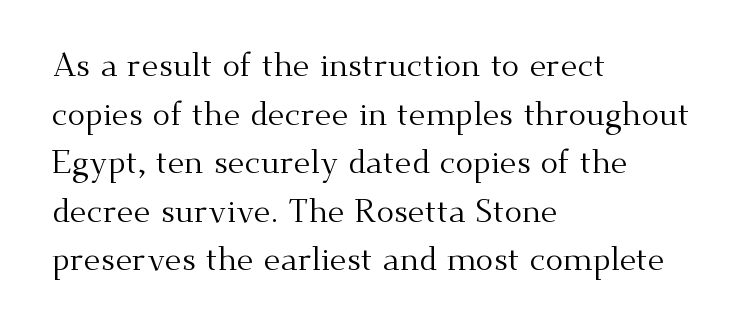
Q: Is the text bold? A: No.
Q: Is the text italic (slanted)? A: No, it is upright.
Q: Is the typeface a serif or a sans-serif typeface? A: Serif.
Q: Is the text underlined? A: No.
Q: How is the paragraph aligned? A: Left-aligned.
Q: Is the spacing between letters normal or unusually wide? A: Normal.
Q: Is the spacing between lines tight, normal or loose? A: Normal.
Q: Width (condensed, normal, or wide)? A: Normal.
Q: Stroke contrast? A: Medium.
Q: x-height? A: Small.
Q: Monospaced? A: No.
